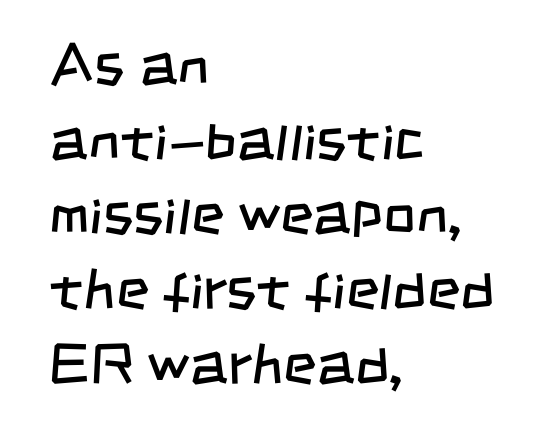
Standard letterfit; no display-style spreading of the glyphs. This is sans-serif lettering, the kind often seen on screens and signage. This rendering uses left alignment, leaving the right contour irregular. The typesetting does not lean heavy: it is not bold. Notice how descenders clear the ascenders below comfortably — that's standard leading.
